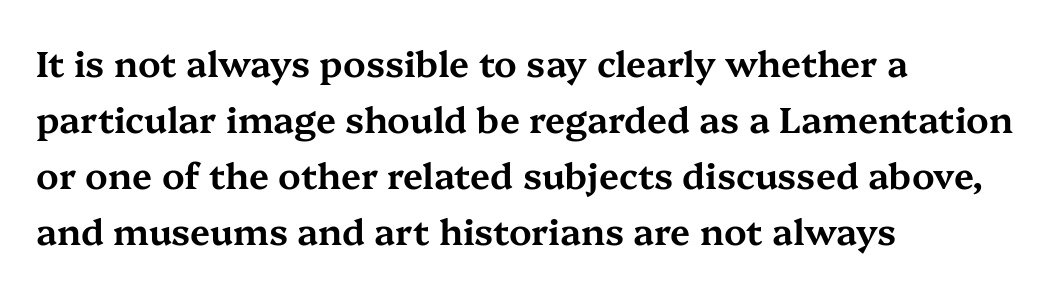
Compared with a centered layout, this one pins lines to the left instead. Designer's note — italics off, roman on. Tracking value appears to be zero — textbook default spacing. Are there feet on the stems? There are — it's a serif. If you measured baseline to baseline, you'd find a middling distance. Anything drawn beneath the words? Only blank space.
